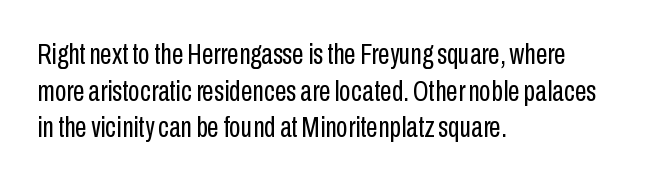
The image shows 30 px regular-weight, condensed sans-serif type, upright; set left-aligned, line spacing 1.22x, normal letter spacing, not underlined; low stroke contrast and a medium x-height.
